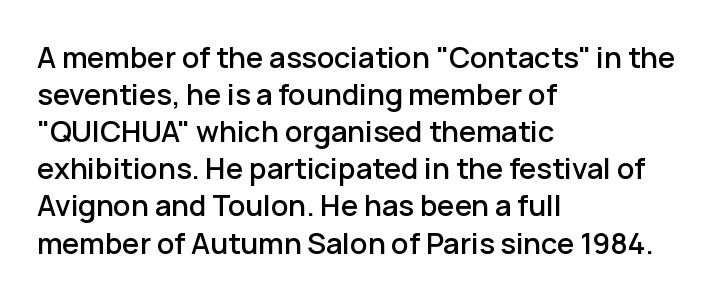
Q: Is the text italic (slanted)? A: No, it is upright.
Q: Is the typeface a serif or a sans-serif typeface? A: Sans-serif.
Q: Is the text underlined? A: No.
Q: How is the paragraph aligned? A: Left-aligned.
Q: Is the spacing between letters normal or unusually wide? A: Normal.
Q: Is the spacing between lines tight, normal or loose? A: Normal.
Q: Width (condensed, normal, or wide)? A: Normal.
Q: Stroke contrast? A: Low.
Q: x-height? A: Medium.
Q: Monospaced? A: No.
